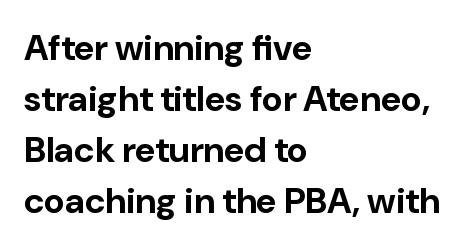
{"serif": "no", "italic": "no", "bold": "yes", "weight": "bold", "width": "normal", "stroke_contrast": "low", "x_height": "medium", "monospaced": "no", "underline": "no", "align": "left", "line_spacing": "normal", "line_spacing_ratio": 1.42, "letter_spacing": "normal", "letter_spacing_em": 0.0, "glyph_px": 36}
